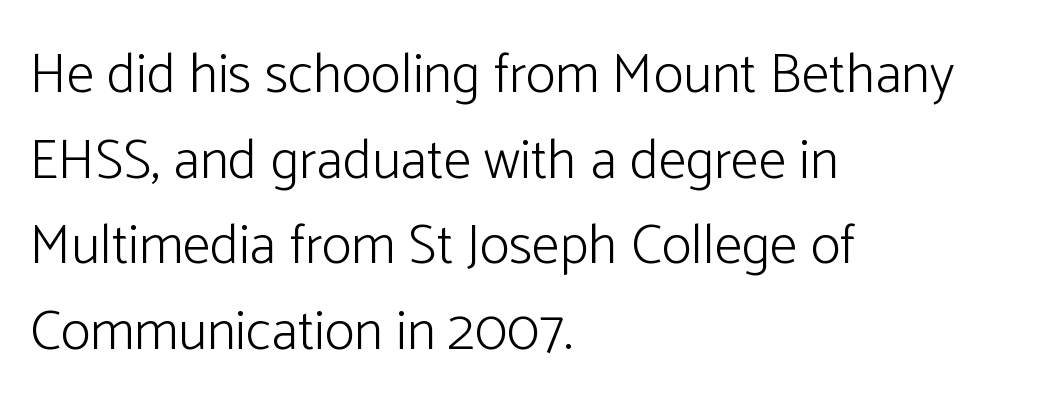
{"serif": "no", "italic": "no", "bold": "no", "weight": "light", "width": "normal", "stroke_contrast": "low", "x_height": "medium", "monospaced": "no", "underline": "no", "align": "left", "line_spacing": "normal", "line_spacing_ratio": 1.53, "letter_spacing": "normal", "letter_spacing_em": 0.0, "glyph_px": 56}
